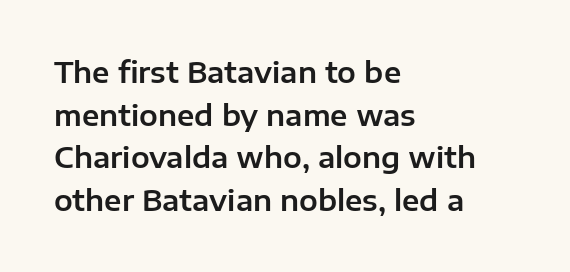
The image shows 28 px sans-serif type, upright; set left-aligned, normal line spacing (1.52x), normal letter spacing, not underlined; low stroke contrast and a medium x-height.
